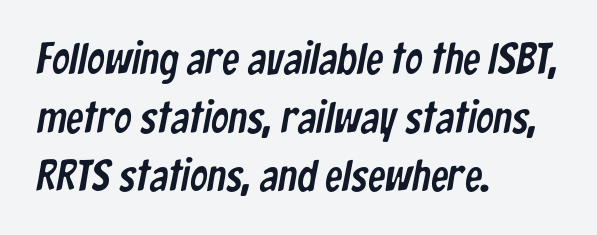
{"serif": "no", "width": "condensed", "stroke_contrast": "low", "x_height": "medium", "monospaced": "no", "underline": "no", "align": "left", "line_spacing": "normal", "line_spacing_ratio": 1.33, "letter_spacing": "normal", "letter_spacing_em": 0.0, "glyph_px": 44}
